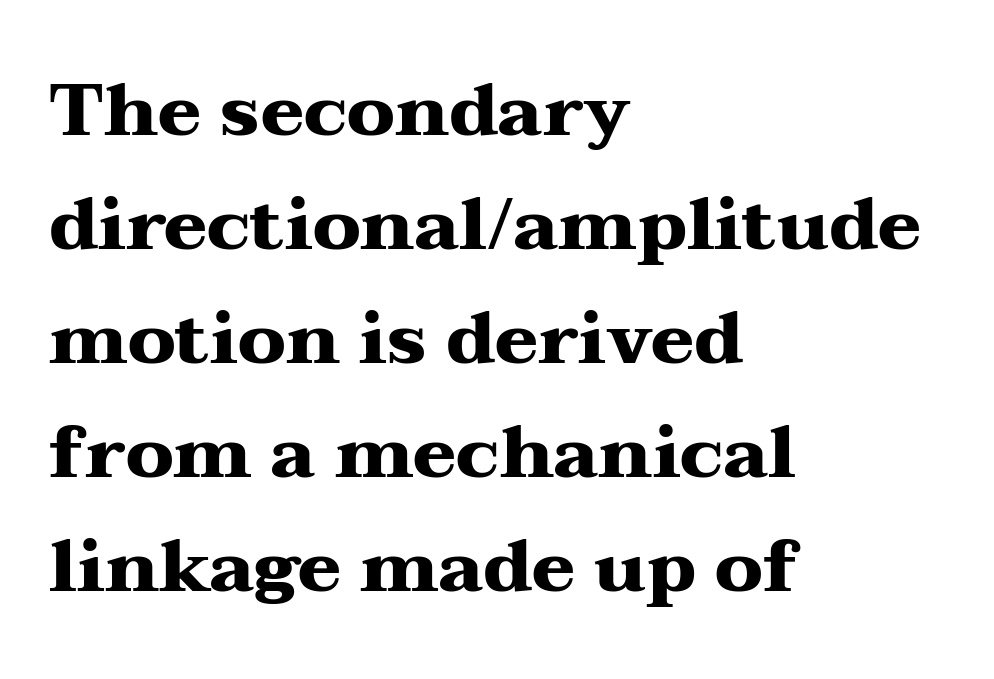
Q: Is the text bold? A: Yes.
Q: Is the text italic (slanted)? A: No, it is upright.
Q: Is the typeface a serif or a sans-serif typeface? A: Serif.
Q: Is the text underlined? A: No.
Q: How is the paragraph aligned? A: Left-aligned.
Q: Is the spacing between letters normal or unusually wide? A: Normal.
Q: Is the spacing between lines tight, normal or loose? A: Normal.
Q: Width (condensed, normal, or wide)? A: Wide.
Q: Stroke contrast? A: Medium.
Q: x-height? A: Medium.
Q: Monospaced? A: No.
